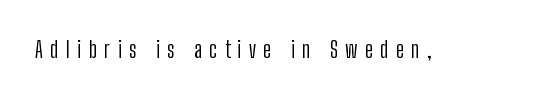
The letterforms sit at book weight or below. Letters rest on an invisible, unmarked baseline. You could only call the tracking loose — the letters float apart. Style check: upright.
